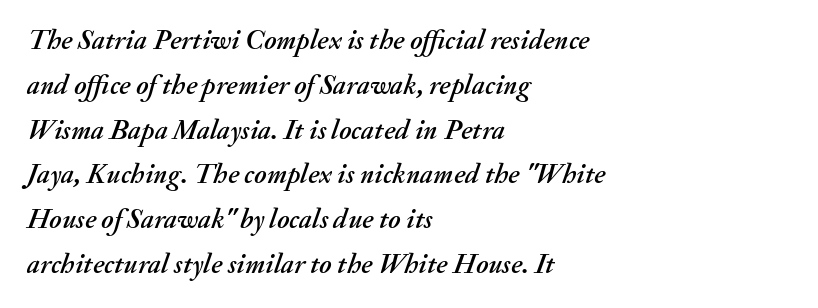
Q: Is the text italic (slanted)? A: Yes, it leans right by about 20 degrees.
Q: Is the text underlined? A: No.
Q: How is the paragraph aligned? A: Left-aligned.
Q: Is the spacing between letters normal or unusually wide? A: Normal.
Q: Is the spacing between lines tight, normal or loose? A: Normal.
Q: Width (condensed, normal, or wide)? A: Normal.
Q: Stroke contrast? A: Medium.
Q: x-height? A: Small.
Q: Monospaced? A: No.
